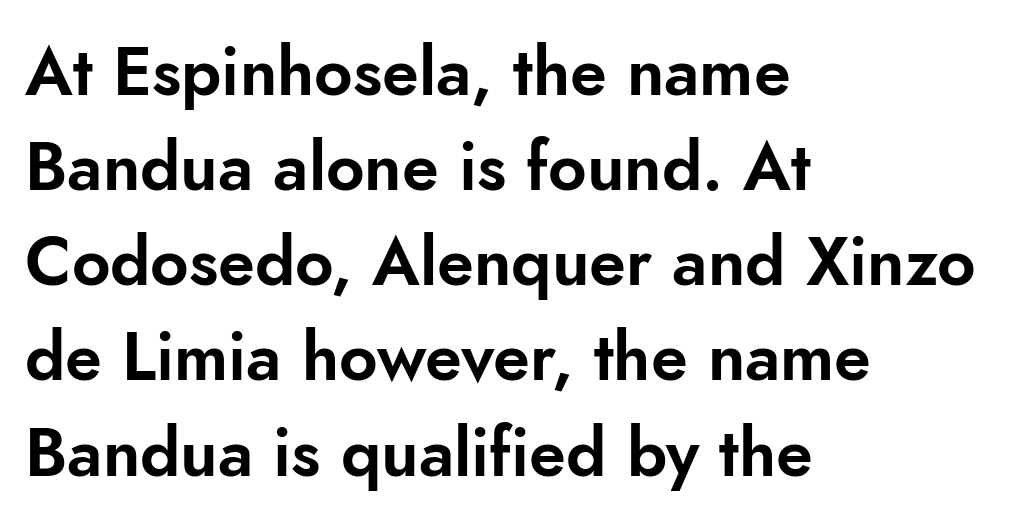
Q: Is the text italic (slanted)? A: No, it is upright.
Q: Is the typeface a serif or a sans-serif typeface? A: Sans-serif.
Q: Is the text underlined? A: No.
Q: How is the paragraph aligned? A: Left-aligned.
Q: Is the spacing between letters normal or unusually wide? A: Normal.
Q: Is the spacing between lines tight, normal or loose? A: Normal.
Q: Width (condensed, normal, or wide)? A: Normal.
Q: Stroke contrast? A: Low.
Q: x-height? A: Small.
Q: Monospaced? A: No.
